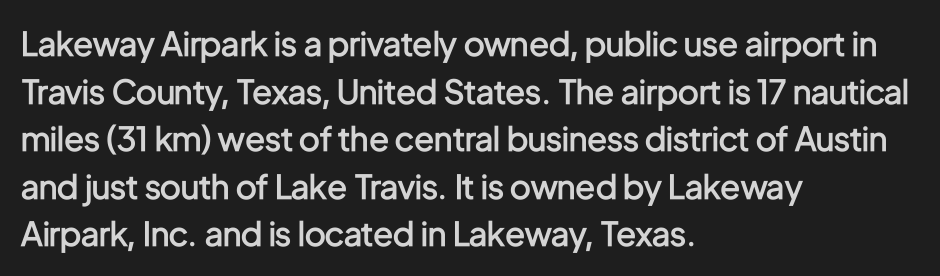
Characters remain perfectly vertical along every line. Honestly, the row spacing looks completely unremarkable. Compared with an ordinary text face, these strokes are moderately heavier — a semibold. These lines are rendered in a variable-pitch font.
